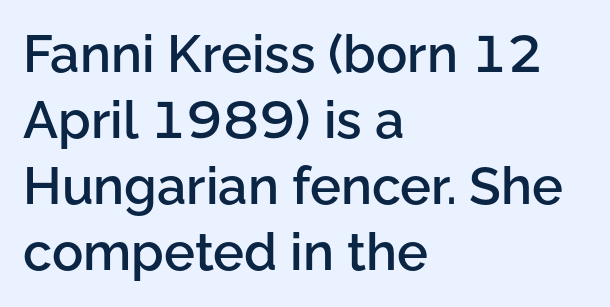
The passage shown is semibold, sitting just below true bold. Unlike italic type, these characters show no tilt at all. Notice how descenders clear the ascenders below comfortably — that's standard leading. Serif or sans? Sans — the stroke terminals are bare. A student would call this left alignment; a typographer would say flush left, rag right. The gaps between neighbouring characters are ordinary and unremarkable.
